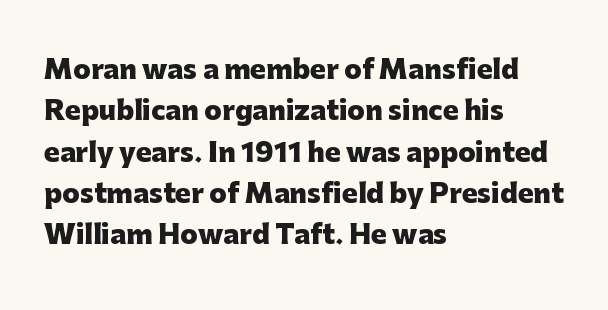
Q: Is the text bold? A: Yes.
Q: Is the text italic (slanted)? A: No, it is upright.
Q: Is the text underlined? A: No.
Q: How is the paragraph aligned? A: Left-aligned.
Q: Is the spacing between letters normal or unusually wide? A: Normal.
Q: Is the spacing between lines tight, normal or loose? A: Normal.
